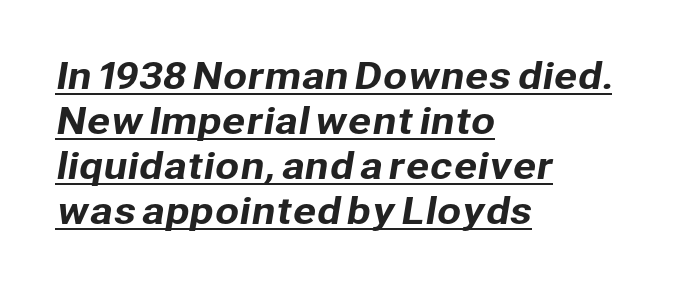
{"serif": "no", "width": "normal", "stroke_contrast": "low", "x_height": "medium", "monospaced": "no", "underline": "yes", "align": "left", "line_spacing": "normal", "line_spacing_ratio": 1.29, "letter_spacing": "normal", "letter_spacing_em": 0.0, "glyph_px": 35}
